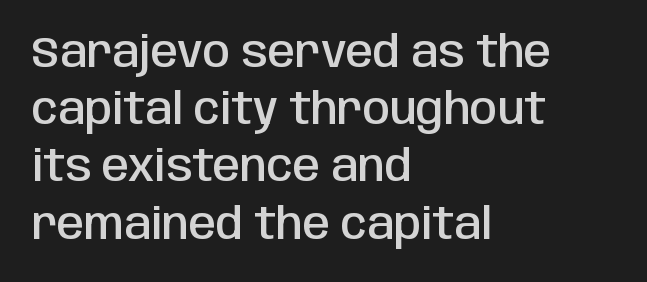
Q: Is the text bold? A: Semi-bold.
Q: Is the text italic (slanted)? A: No, it is upright.
Q: Is the typeface a serif or a sans-serif typeface? A: Sans-serif.
Q: Is the text underlined? A: No.
Q: How is the paragraph aligned? A: Left-aligned.
Q: Is the spacing between letters normal or unusually wide? A: Normal.
Q: Is the spacing between lines tight, normal or loose? A: Normal.
Q: Width (condensed, normal, or wide)? A: Condensed.
Q: Stroke contrast? A: Low.
Q: x-height? A: Large.
Q: Monospaced? A: No.
